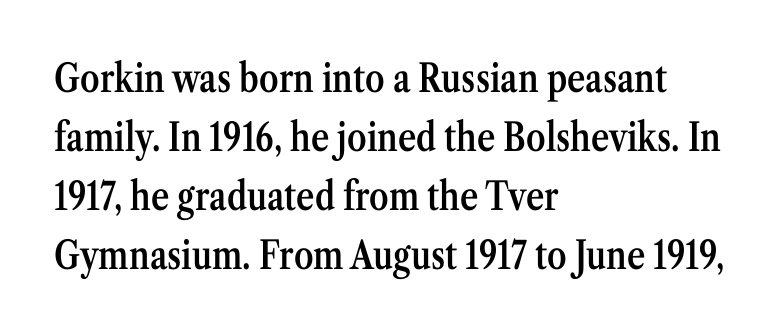
The image shows 39 px semibold, condensed serif type, upright; set left-aligned, normal line spacing (1.51x), normal letter spacing, not underlined; medium stroke contrast and a medium x-height.
